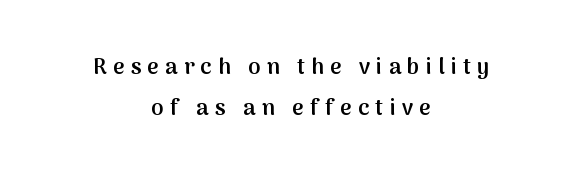
Q: Is the text bold? A: Semi-bold.
Q: Is the text italic (slanted)? A: No, it is upright.
Q: Is the text underlined? A: No.
Q: How is the paragraph aligned? A: Centered.
Q: Is the spacing between letters normal or unusually wide? A: Unusually wide.
